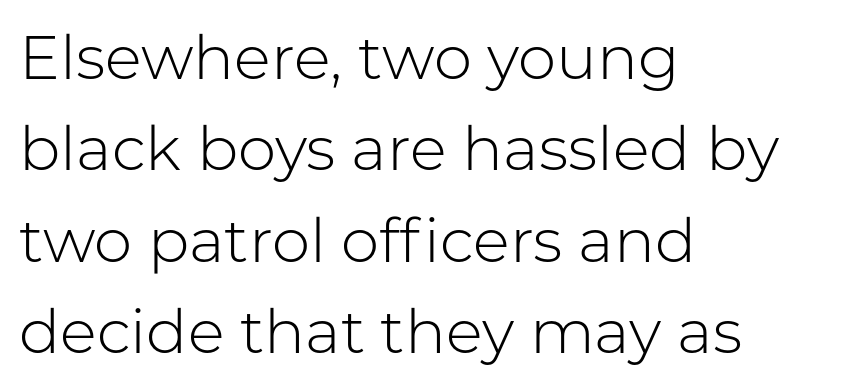
{"serif": "no", "italic": "no", "bold": "no", "weight": "light", "width": "normal", "stroke_contrast": "low", "x_height": "medium", "monospaced": "no", "underline": "no", "align": "left", "line_spacing": "normal", "line_spacing_ratio": 1.5, "letter_spacing": "normal", "letter_spacing_em": 0.0, "glyph_px": 61}
